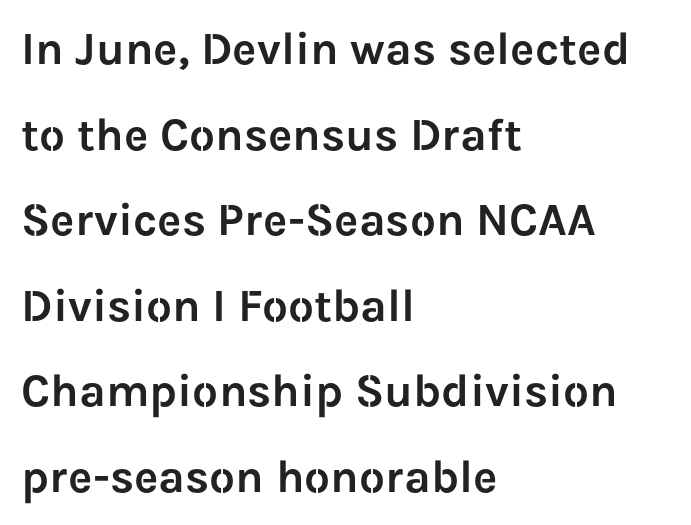
Q: Is the text italic (slanted)? A: No, it is upright.
Q: Is the typeface a serif or a sans-serif typeface? A: Sans-serif.
Q: Is the text underlined? A: No.
Q: How is the paragraph aligned? A: Left-aligned.
Q: Is the spacing between letters normal or unusually wide? A: Normal.
Q: Width (condensed, normal, or wide)? A: Normal.
Q: Stroke contrast? A: Low.
Q: x-height? A: Medium.
Q: Monospaced? A: No.
